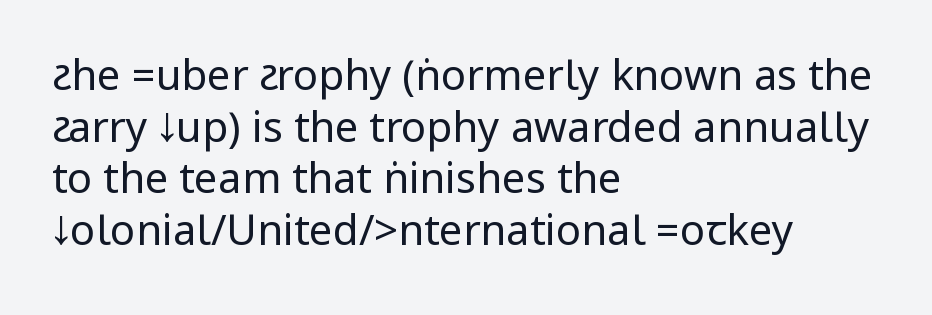
Q: Is the text bold? A: No.
Q: Is the text italic (slanted)? A: No, it is upright.
Q: Is the typeface a serif or a sans-serif typeface? A: Sans-serif.
Q: Is the text underlined? A: No.
Q: How is the paragraph aligned? A: Left-aligned.
Q: Is the spacing between letters normal or unusually wide? A: Normal.
Q: Width (condensed, normal, or wide)? A: Condensed.
Q: Stroke contrast? A: Low.
